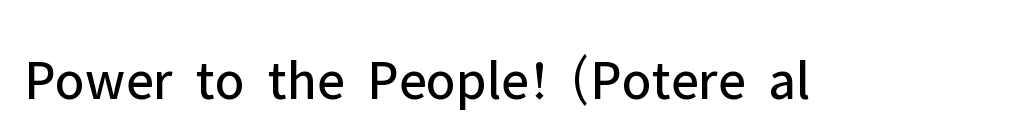
The words here are not underlined. Observe the ordinary spacing: letters are neighbours, not strangers. To sum up the face: it is a sans, with no serifs. This is the regular roman posture of the typeface. Think of a printed novel: that variable character pitch is what you see here.
